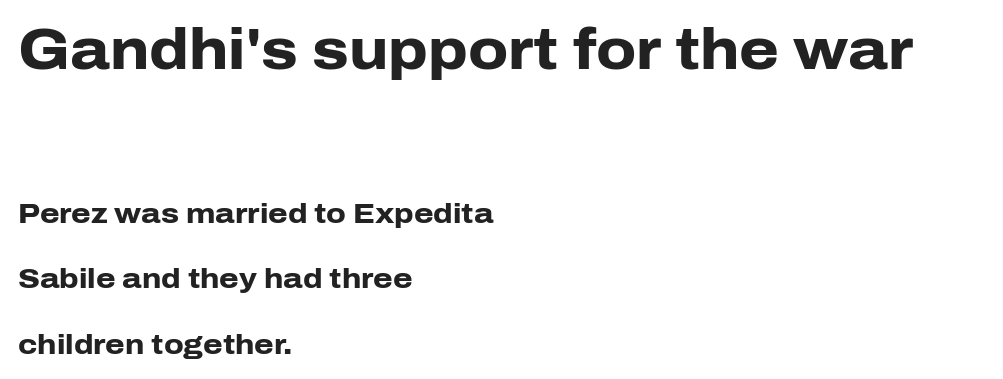
Compare the two chunks: the upper has the greater cap height. Casual observation: everything's shoved over to the left. The space between consecutive lines is lavish. Proportional: the letters do not fall into vertical columns. A bare baseline throughout the passage.
